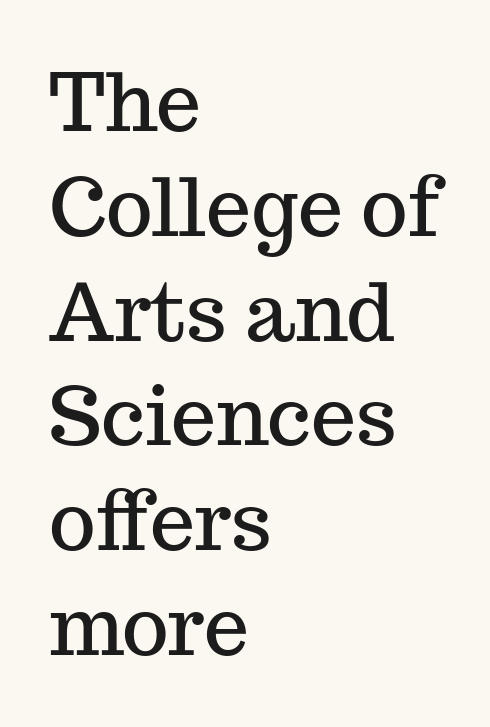
Q: Is the text italic (slanted)? A: No, it is upright.
Q: Is the typeface a serif or a sans-serif typeface? A: Serif.
Q: Is the text underlined? A: No.
Q: How is the paragraph aligned? A: Left-aligned.
Q: Is the spacing between letters normal or unusually wide? A: Normal.
Q: Is the spacing between lines tight, normal or loose? A: Normal.
Q: Width (condensed, normal, or wide)? A: Normal.
Q: Stroke contrast? A: Medium.
Q: x-height? A: Medium.
Q: Monospaced? A: No.
